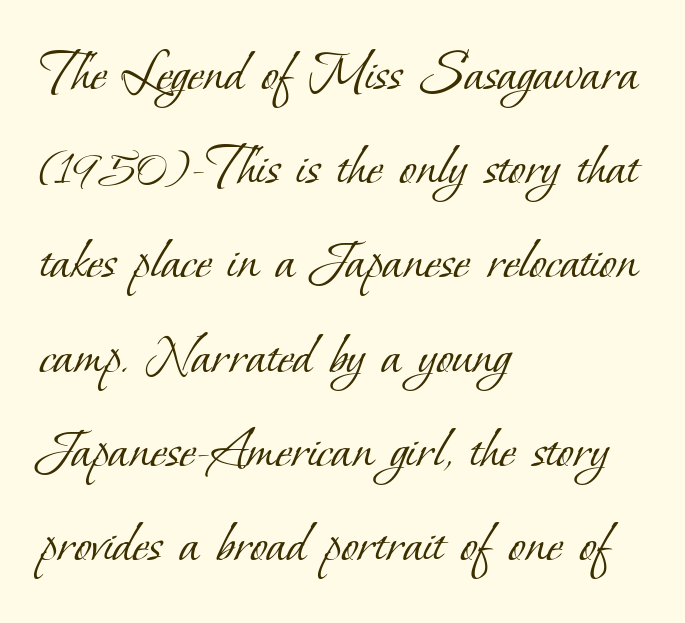
{"serif": "yes", "bold": "no", "weight": "light", "width": "normal", "stroke_contrast": "low", "x_height": "small", "monospaced": "no", "underline": "no", "align": "left", "line_spacing": "normal", "line_spacing_ratio": 1.52, "letter_spacing": "normal", "letter_spacing_em": 0.0, "glyph_px": 62}
